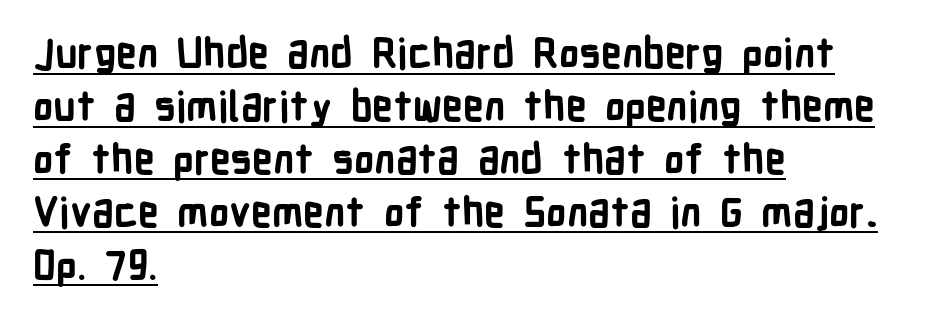
Q: Is the text bold? A: Yes.
Q: Is the text italic (slanted)? A: No, it is upright.
Q: Is the typeface a serif or a sans-serif typeface? A: Sans-serif.
Q: Is the text underlined? A: Yes.
Q: How is the paragraph aligned? A: Left-aligned.
Q: Is the spacing between letters normal or unusually wide? A: Normal.
Q: Is the spacing between lines tight, normal or loose? A: Normal.
Q: Width (condensed, normal, or wide)? A: Condensed.
Q: Stroke contrast? A: Low.
Q: x-height? A: Medium.
Q: Monospaced? A: No.
